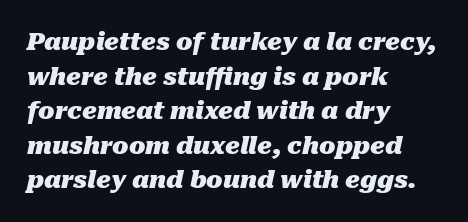
The words here are not underlined. Is there much room between lines? A standard amount, neither cramped nor airy. Quick note: italic. Each line starts at the same left margin while the right side varies. Observe the ordinary spacing: letters are neighbours, not strangers. Summary of weight: heavy, a full bold.
